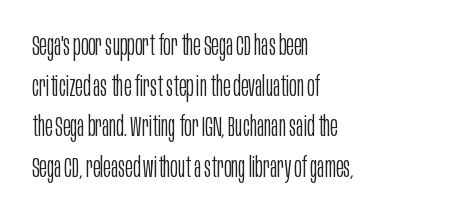
The image shows 28 px light, condensed sans-serif type, upright; set left-aligned, normal line spacing (1.45x), normal letter spacing, not underlined; low stroke contrast and a large x-height.
